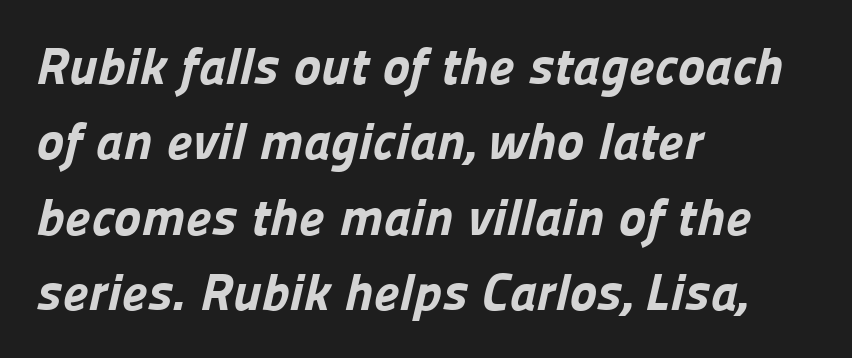
{"serif": "no", "bold": "yes", "weight": "bold", "width": "normal", "stroke_contrast": "low", "x_height": "medium", "monospaced": "no", "underline": "no", "align": "left", "line_spacing": "normal", "line_spacing_ratio": 1.45, "letter_spacing": "normal", "letter_spacing_em": 0.0, "glyph_px": 52}
